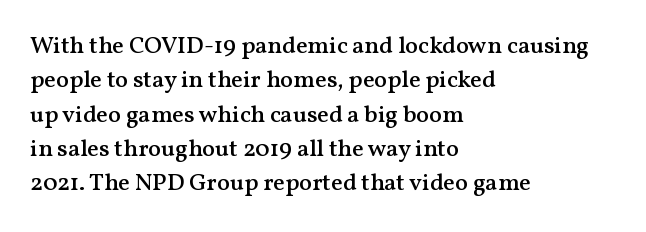
The image shows 24 px text type, upright; set left-aligned, normal line spacing (1.43x), normal letter spacing, not underlined.
